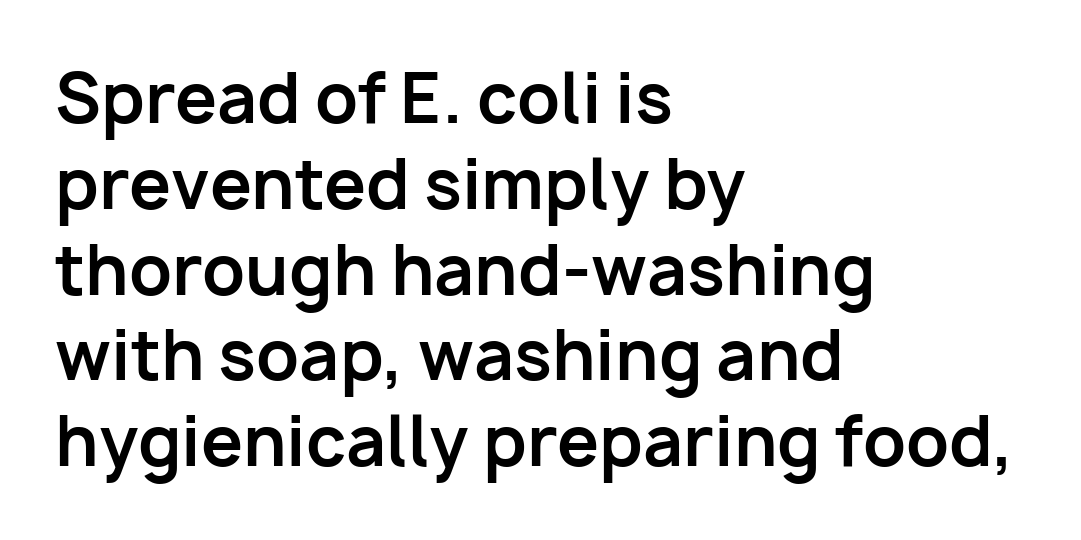
{"serif": "no", "italic": "no", "bold": "yes", "weight": "bold", "width": "normal", "stroke_contrast": "low", "x_height": "medium", "monospaced": "no", "underline": "no", "align": "left", "line_spacing": "normal", "line_spacing_ratio": 1.28, "letter_spacing": "normal", "letter_spacing_em": 0.0, "glyph_px": 67}
